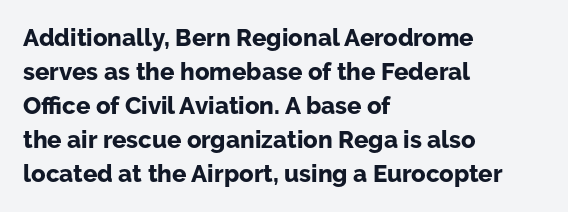
The image shows 24 px bold type, upright; set left-aligned, normal line spacing (1.42x), normal letter spacing, not underlined.
